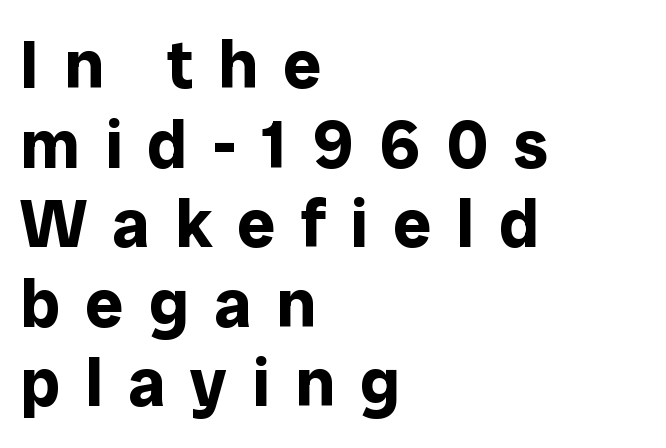
{"serif": "no", "italic": "no", "bold": "yes", "weight": "bold", "width": "normal", "stroke_contrast": "low", "x_height": "medium", "monospaced": "no", "underline": "no", "align": "left", "line_spacing_ratio": 1.17, "letter_spacing": "wide", "letter_spacing_em": 0.37, "glyph_px": 68}
